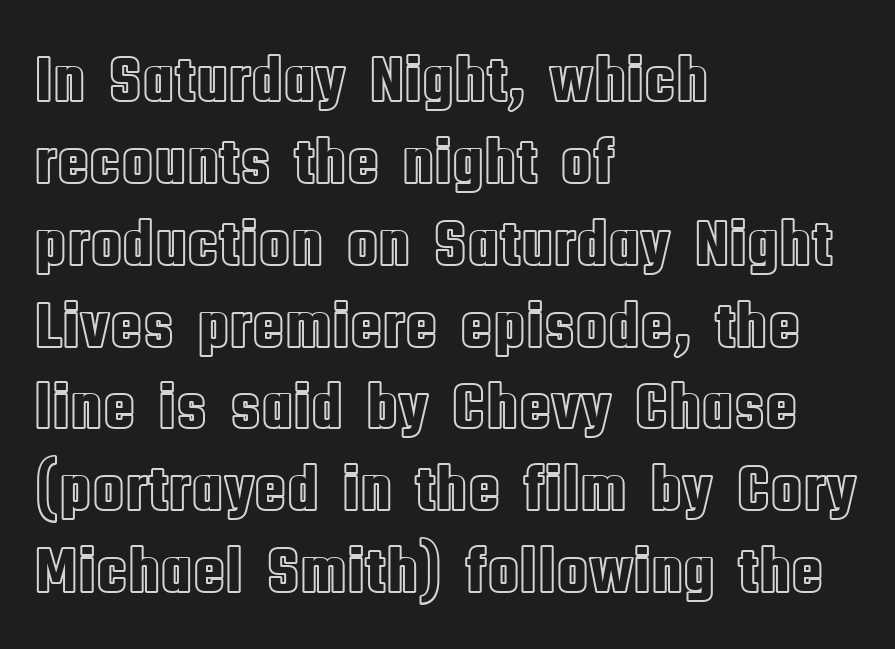
{"italic": "no", "width": "condensed", "x_height": "large", "monospaced": "no", "underline": "no", "align": "left", "line_spacing_ratio": 1.24, "letter_spacing": "normal", "letter_spacing_em": 0.0, "glyph_px": 66}
